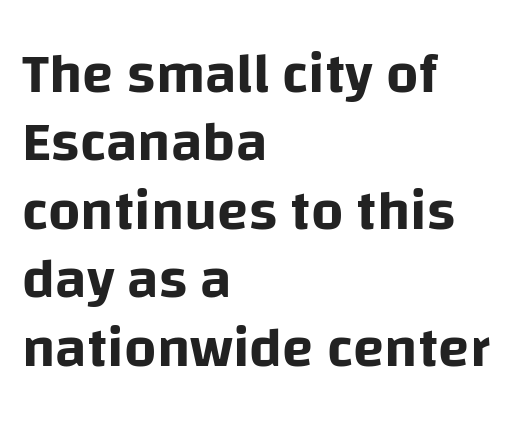
This sample uses a sans-serif face. These lines are rendered in a variable-pitch font. This is roman type, the default non-slanted kind. Letters rest on an invisible, unmarked baseline. The letters sit at their default tracking, neither squeezed nor spread. One-word summary of the alignment: left.
